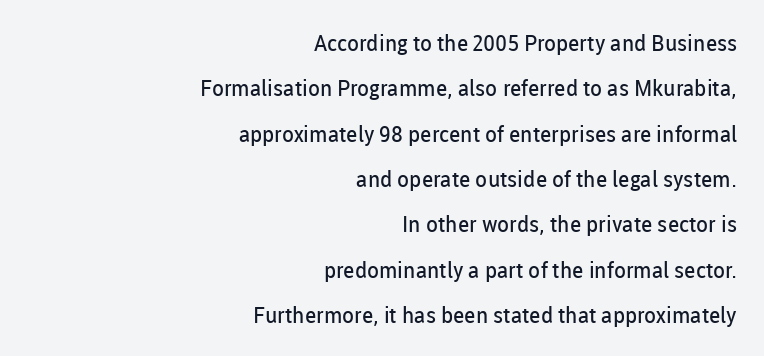
{"italic": "no", "bold": "no", "underline": "no", "align": "right", "line_spacing": "loose", "line_spacing_ratio": 2.06, "letter_spacing": "normal", "letter_spacing_em": 0.0, "glyph_px": 22}
